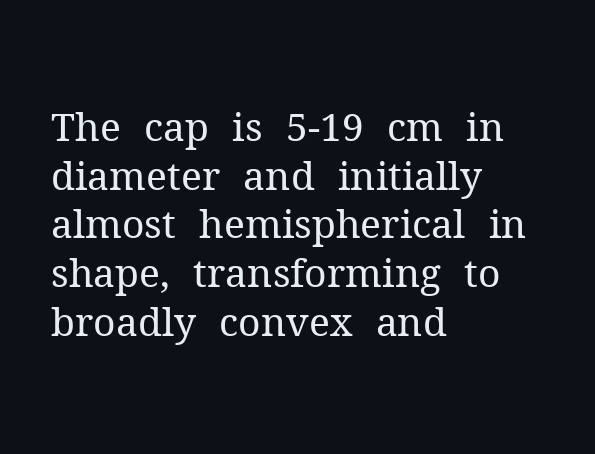
{"serif": "yes", "italic": "no", "bold": "no", "weight": "regular", "width": "normal", "stroke_contrast": "medium", "x_height": "medium", "monospaced": "no", "underline": "no", "align": "left", "line_spacing": "normal", "line_spacing_ratio": 1.25, "letter_spacing": "normal", "letter_spacing_em": 0.0, "glyph_px": 39}
